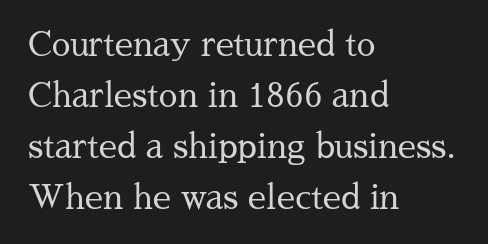
{"serif": "yes", "italic": "no", "bold": "no", "weight": "regular", "width": "normal", "stroke_contrast": "medium", "x_height": "medium", "monospaced": "no", "underline": "no", "align": "left", "line_spacing": "normal", "line_spacing_ratio": 1.55, "letter_spacing": "normal", "letter_spacing_em": 0.0, "glyph_px": 33}
